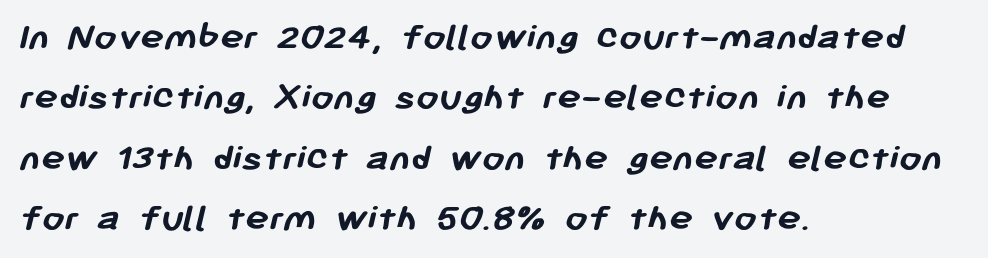
Vertically, the passage feels balanced, rows spaced as you'd expect. Default kerning and tracking; the words read as compact shapes. These lines are rendered in a variable-pitch font. Teacher's note: observe the even left margin — that is flush-left alignment.
